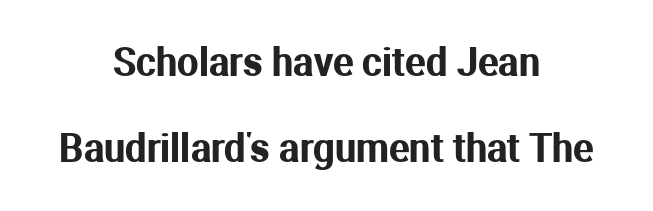
Grotesque or geometric, the face here clearly has no serifs. Any mark beneath the type? The region is blank. It's the straight-up-and-down kind of type. Think of a printed novel: that variable character pitch is what you see here.
